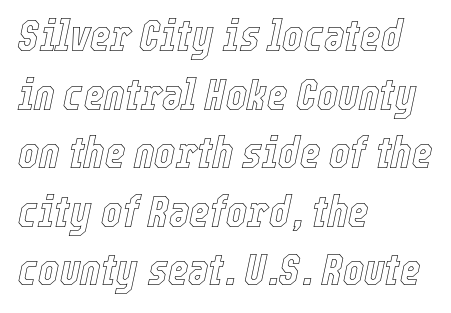
{"italic": "yes", "lean": "right", "slant_degrees": 12, "width": "condensed", "x_height": "medium", "monospaced": "no", "underline": "no", "align": "left", "line_spacing": "normal", "line_spacing_ratio": 1.33, "letter_spacing": "normal", "letter_spacing_em": 0.0, "glyph_px": 44}
